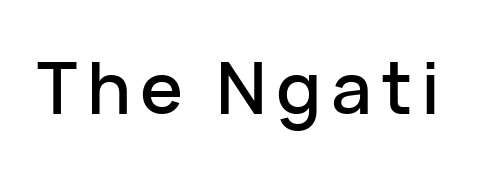
The image shows 72 px sans-serif type, upright; set not underlined; low stroke contrast and a medium x-height.
